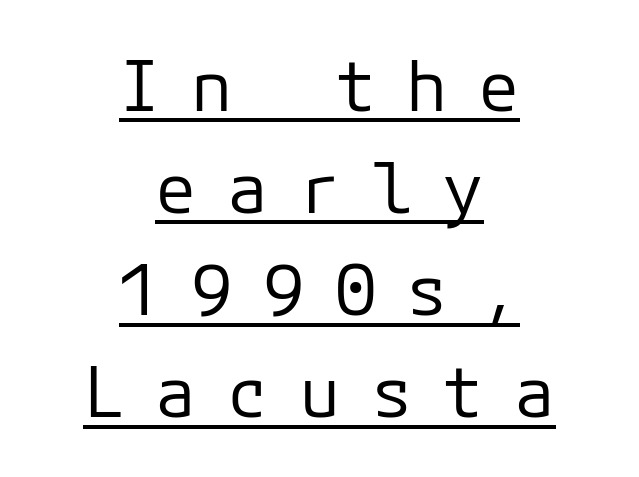
{"serif": "no", "italic": "no", "bold": "no", "weight": "regular", "width": "normal", "stroke_contrast": "low", "x_height": "medium", "monospaced": "yes", "underline": "yes", "align": "center", "line_spacing": "normal", "line_spacing_ratio": 1.48, "letter_spacing": "wide", "letter_spacing_em": 0.44, "glyph_px": 69}
